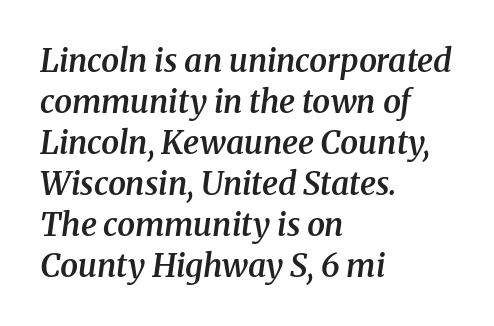
Q: Is the text bold? A: Semi-bold.
Q: Is the text italic (slanted)? A: Yes, it leans right by about 8 degrees.
Q: Is the typeface a serif or a sans-serif typeface? A: Serif.
Q: Is the text underlined? A: No.
Q: How is the paragraph aligned? A: Left-aligned.
Q: Is the spacing between letters normal or unusually wide? A: Normal.
Q: Is the spacing between lines tight, normal or loose? A: Normal.
Q: Width (condensed, normal, or wide)? A: Normal.
Q: Stroke contrast? A: Medium.
Q: x-height? A: Medium.
Q: Monospaced? A: No.
